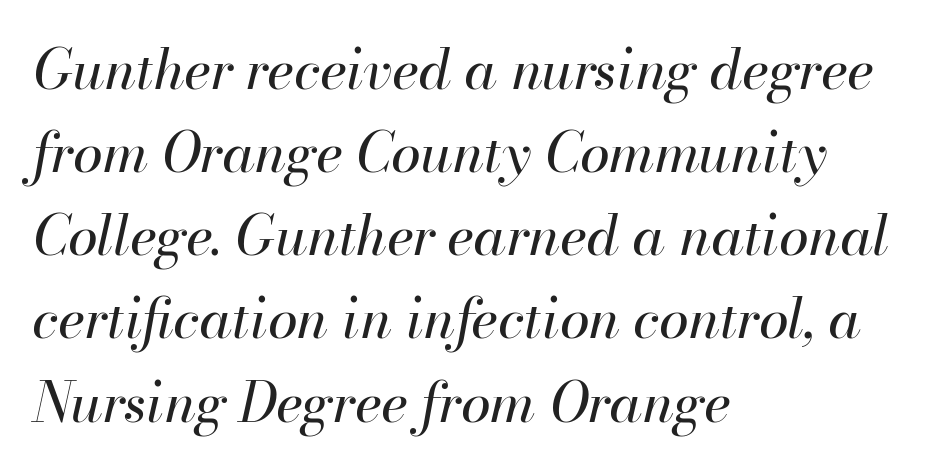
{"italic": "yes", "lean": "right", "slant_degrees": 13, "bold": "no", "weight": "regular", "width": "normal", "stroke_contrast": "high", "x_height": "small", "monospaced": "no", "underline": "no", "align": "left", "line_spacing": "normal", "line_spacing_ratio": 1.54, "letter_spacing": "normal", "letter_spacing_em": 0.0, "glyph_px": 54}
